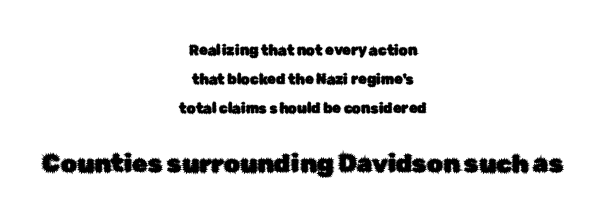
Q: Is the text italic (slanted)? A: No, it is upright.
Q: Is the text underlined? A: No.
Q: How is the paragraph aligned? A: Centered.
Q: Is the spacing between letters normal or unusually wide? A: Normal.
Q: Is the spacing between lines tight, normal or loose? A: Loose.
Q: Which block of text is set in a larger size, the first (top) or the second (bottom)? A: The second (bottom) one.
